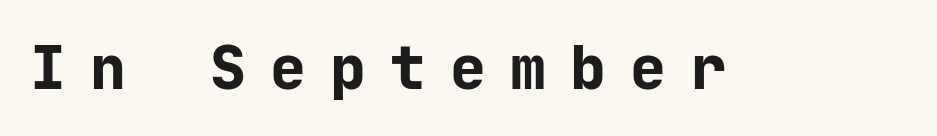
This sample uses expanded letter spacing, leaving extra air between glyphs. You could count columns in this text — the font is strictly monospaced. A sans-serif font was chosen for this passage. The space directly below the letters is spotless.
